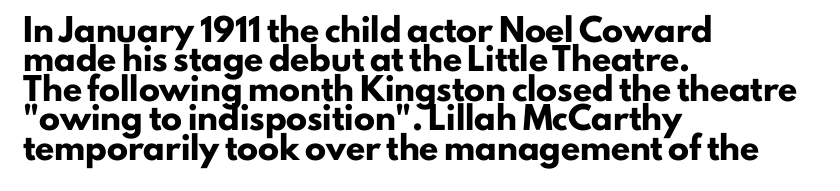
{"italic": "no", "bold": "yes", "underline": "no", "align": "left", "line_spacing": "normal", "line_spacing_ratio": 1.4, "letter_spacing": "normal", "letter_spacing_em": 0.0, "glyph_px": 21}
